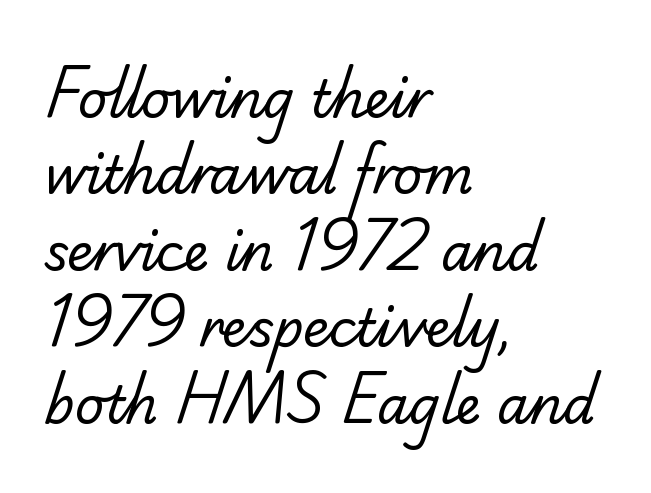
The image shows 51 px regular-weight serif type; set left-aligned, normal line spacing (1.5x), normal letter spacing, not underlined; low stroke contrast and a small x-height.
